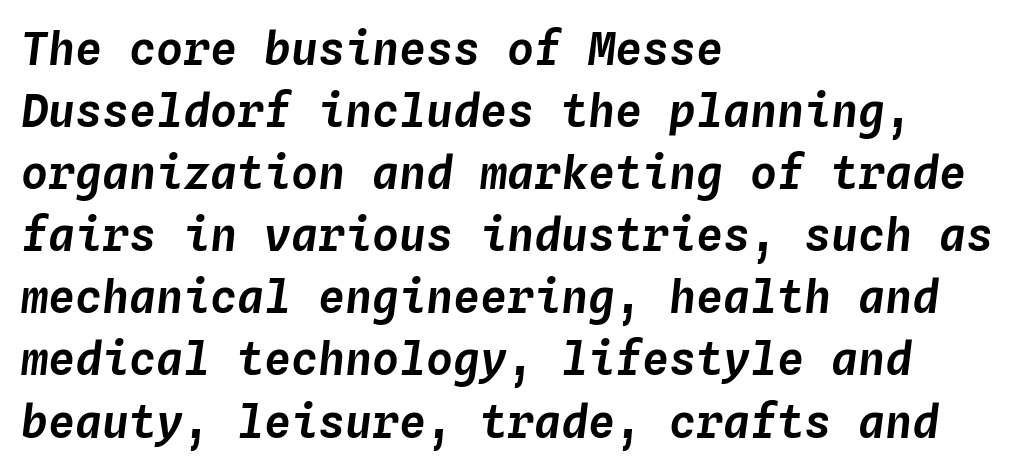
Q: Is the text italic (slanted)? A: Yes, it leans right by about 4 degrees.
Q: Is the text underlined? A: No.
Q: How is the paragraph aligned? A: Left-aligned.
Q: Is the spacing between letters normal or unusually wide? A: Normal.
Q: Is the spacing between lines tight, normal or loose? A: Normal.
Q: Width (condensed, normal, or wide)? A: Normal.
Q: Stroke contrast? A: Low.
Q: x-height? A: Medium.
Q: Monospaced? A: Yes.
